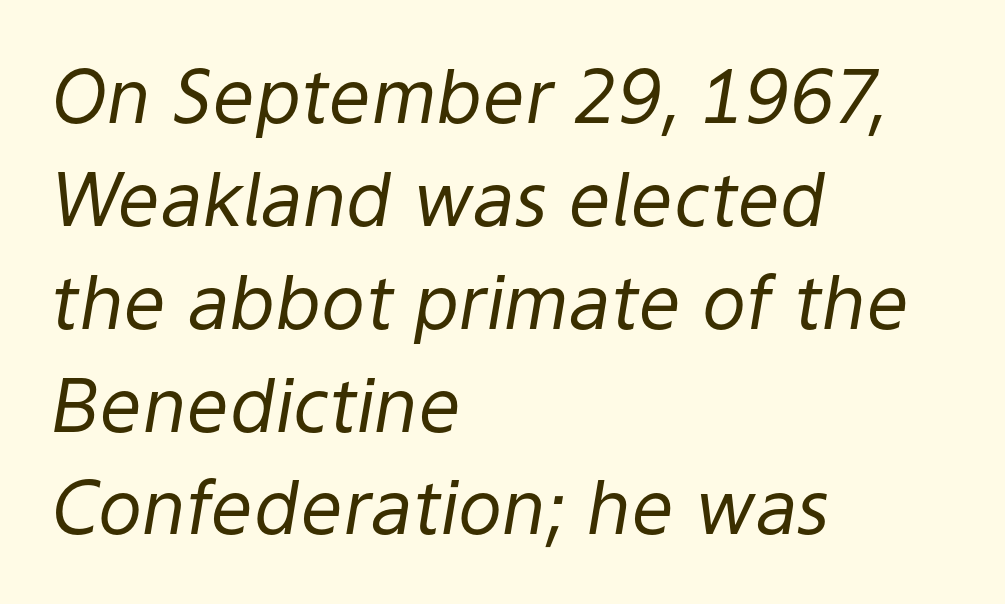
Q: Is the text bold? A: No.
Q: Is the text italic (slanted)? A: Yes, it leans right by about 9 degrees.
Q: Is the text underlined? A: No.
Q: How is the paragraph aligned? A: Left-aligned.
Q: Is the spacing between letters normal or unusually wide? A: Normal.
Q: Is the spacing between lines tight, normal or loose? A: Normal.
Q: Width (condensed, normal, or wide)? A: Normal.
Q: Stroke contrast? A: Low.
Q: x-height? A: Medium.
Q: Monospaced? A: No.
